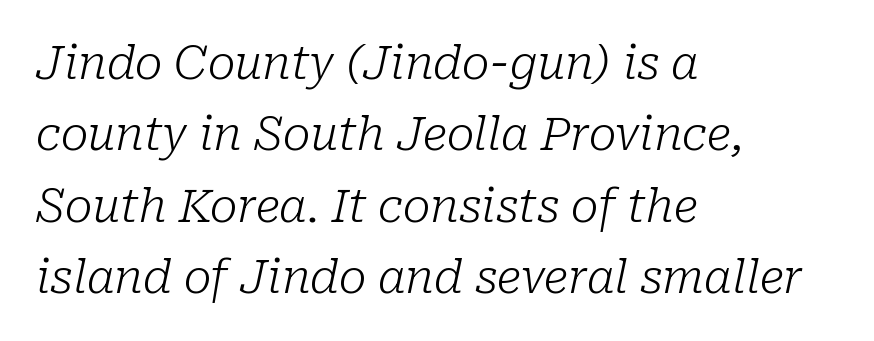
Regarding leading, the lines here are spaced in the standard way. This rendering uses left alignment, leaving the right contour irregular. Heaviness? Minimal to ordinary, like unemphasized prose. Is this a fixed-width face? No — the glyphs have proportional, varying widths. The area under the type is left untouched. Type style note: has serifs.
